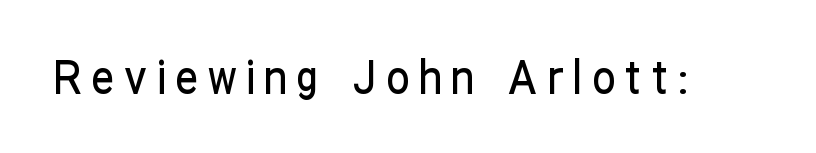
The area under the type is left untouched. The letters carry no serifs — their stems end cleanly without finishing strokes. Here the glyphs are tracked loosely, breaking word shapes into spaced letters. Every stem runs plumb, perpendicular to the baseline. Is this a fixed-width face? No — the glyphs have proportional, varying widths.
